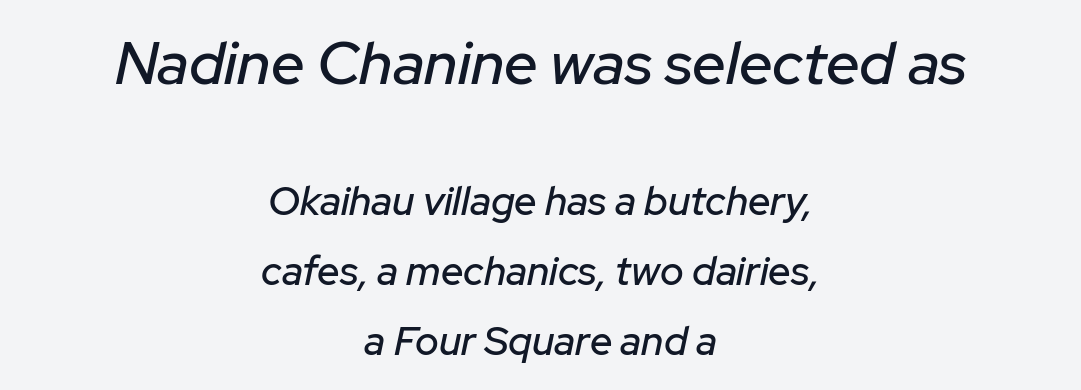
{"italic": "yes", "lean": "right", "slant_degrees": 12, "width": "normal", "stroke_contrast": "low", "x_height": "medium", "monospaced": "no", "underline": "no", "align": "center", "line_spacing_ratio": 1.74, "letter_spacing": "normal", "letter_spacing_em": 0.0, "larger_block": "first", "size_ratio": 1.5, "glyph_px": 60}
